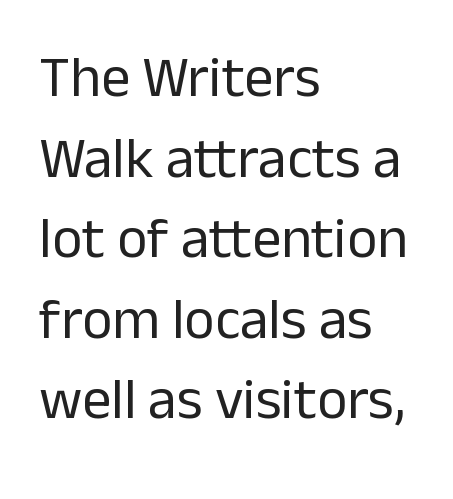
The letters stand upright; this is a roman face. Compared with a typical body face, this is equally light or lighter still. These lines keep a tight, regular rhythm from letter to letter. This block has exactly the height ordinary leading produces. You could not count columns in this text — the font is proportionally spaced. The area under the type is left untouched.
